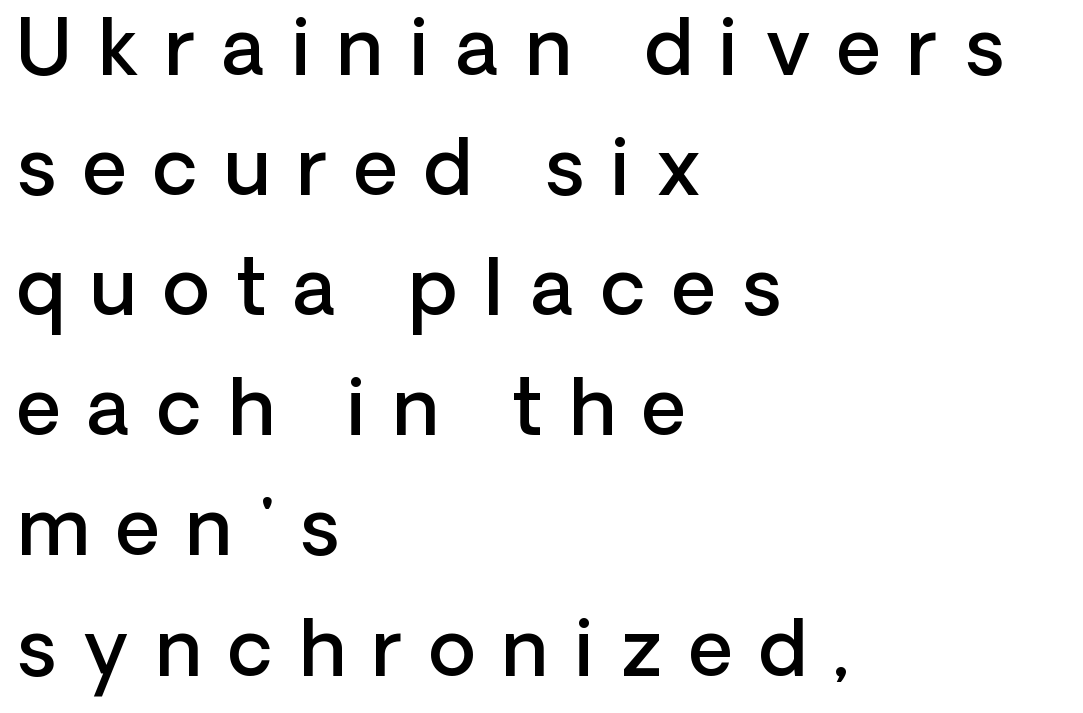
Students, this is semibold: more ink than regular, less than bold. A bare baseline throughout the passage. The lettering stays uniformly vertical, giving the passage a roman look. Alignment: flush left.
